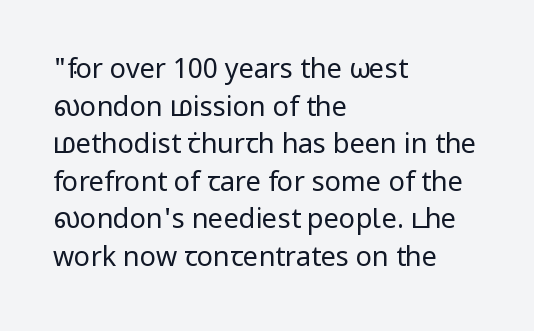
The image shows 27 px text type, upright; set left-aligned, normal line spacing (1.39x), normal letter spacing, not underlined.
